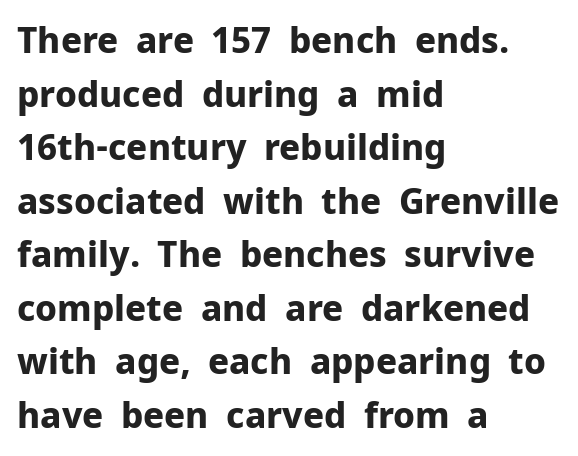
{"serif": "no", "italic": "no", "bold": "yes", "weight": "bold", "width": "normal", "stroke_contrast": "low", "x_height": "medium", "monospaced": "no", "underline": "no", "align": "left", "line_spacing": "normal", "line_spacing_ratio": 1.53, "letter_spacing": "normal", "letter_spacing_em": 0.0, "glyph_px": 35}
